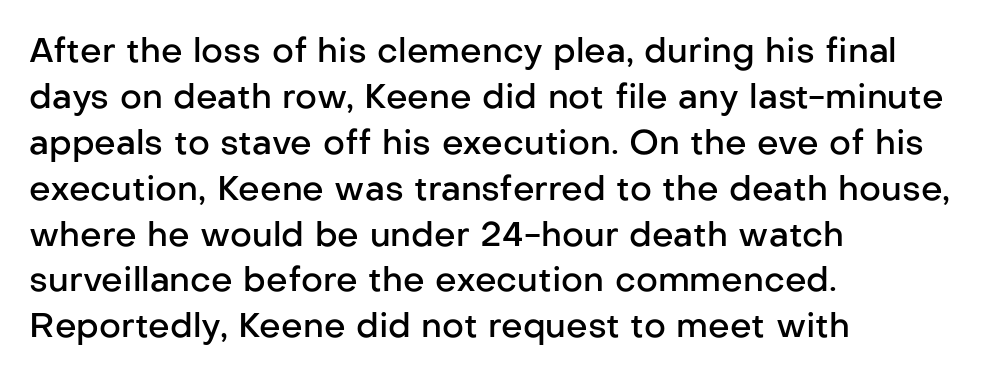
The lines are quadded left. Underline: absent. Is the letter spacing exaggerated? No — it looks like the ordinary default. The axis of the letterforms is exactly vertical.
